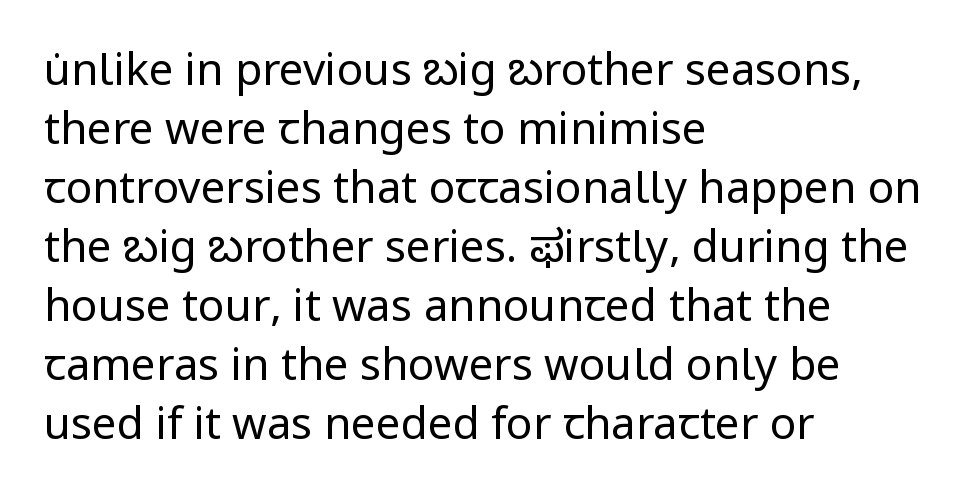
{"serif": "no", "italic": "no", "bold": "no", "weight": "regular", "width": "normal", "stroke_contrast": "low", "x_height": "medium", "monospaced": "no", "underline": "no", "align": "left", "line_spacing": "normal", "line_spacing_ratio": 1.34, "letter_spacing": "normal", "letter_spacing_em": 0.0, "glyph_px": 44}
